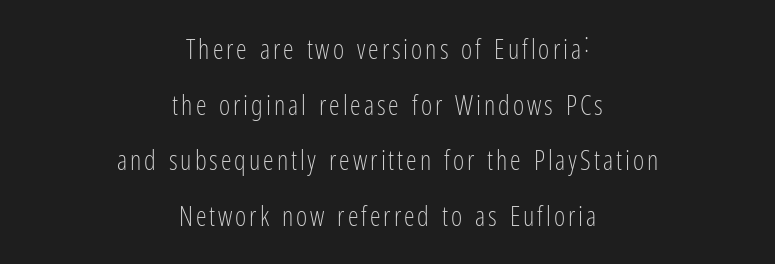
{"italic": "no", "bold": "no", "underline": "no", "align": "center", "line_spacing": "loose", "line_spacing_ratio": 2.06, "glyph_px": 27}
